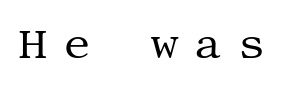
Q: Is the text bold? A: No.
Q: Is the text italic (slanted)? A: No, it is upright.
Q: Is the typeface a serif or a sans-serif typeface? A: Serif.
Q: Is the text underlined? A: No.
Q: Is the spacing between letters normal or unusually wide? A: Unusually wide.
Q: Width (condensed, normal, or wide)? A: Normal.
Q: Stroke contrast? A: Medium.
Q: x-height? A: Large.
